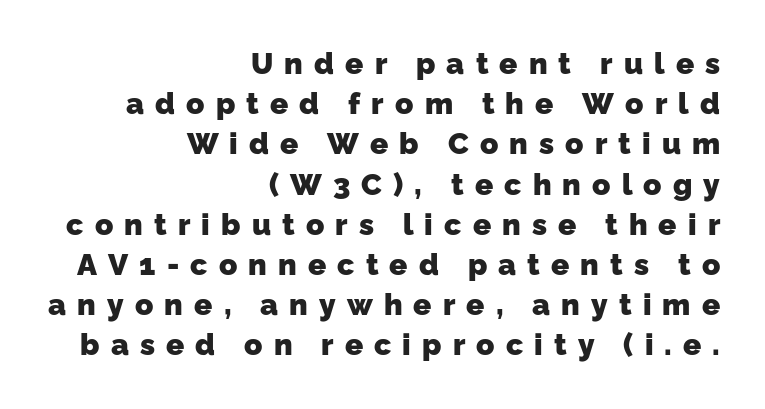
Q: Is the text bold? A: Yes.
Q: Is the typeface a serif or a sans-serif typeface? A: Sans-serif.
Q: Is the text underlined? A: No.
Q: How is the paragraph aligned? A: Right-aligned.
Q: Is the spacing between letters normal or unusually wide? A: Unusually wide.
Q: Is the spacing between lines tight, normal or loose? A: Normal.
Q: Width (condensed, normal, or wide)? A: Normal.
Q: Stroke contrast? A: Low.
Q: x-height? A: Medium.
Q: Monospaced? A: No.
